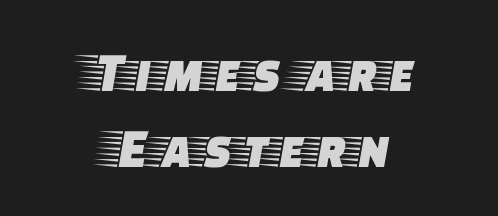
The image shows 57 px wide serif type; set centered, normal line spacing (1.33x), normal letter spacing, not underlined; low stroke contrast and a large x-height.
